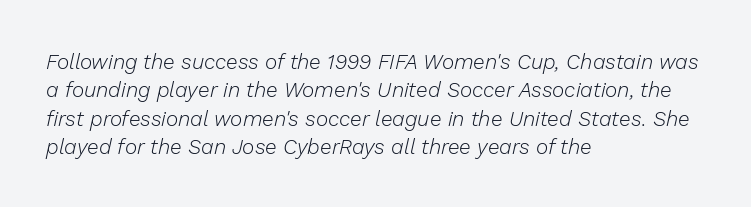
Q: Is the text bold? A: No.
Q: Is the text italic (slanted)? A: Yes, it leans right by about 13 degrees.
Q: Is the text underlined? A: No.
Q: How is the paragraph aligned? A: Left-aligned.
Q: Is the spacing between letters normal or unusually wide? A: Normal.
Q: Is the spacing between lines tight, normal or loose? A: Normal.
